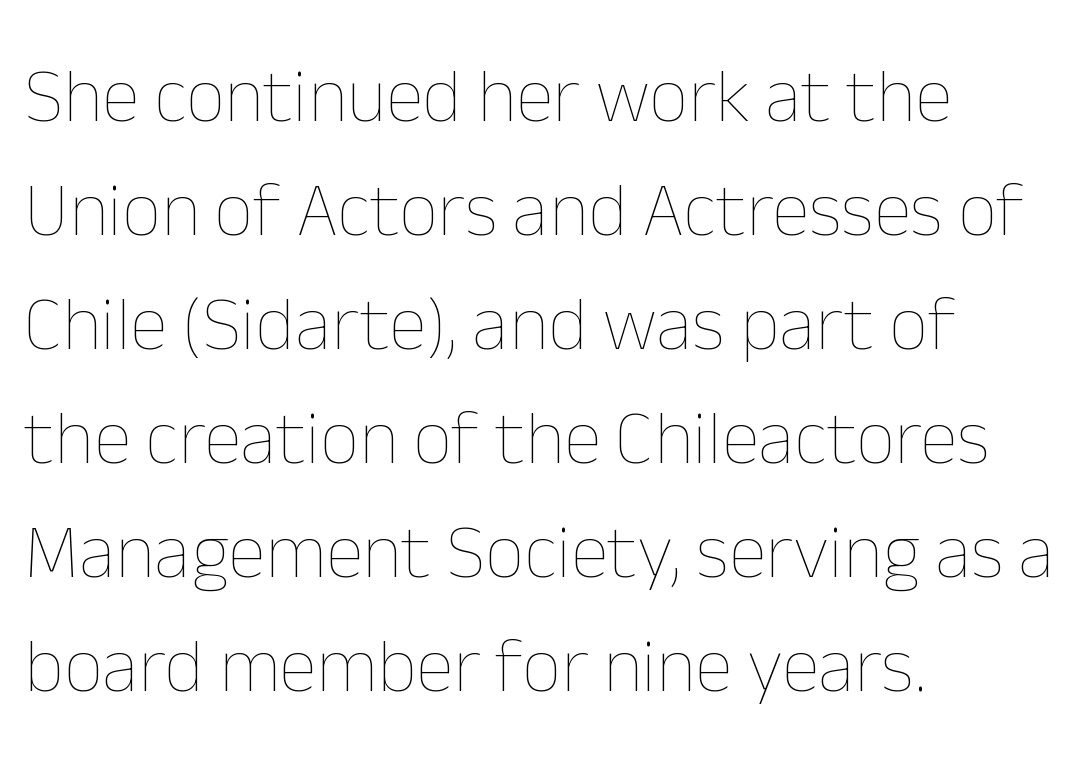
{"italic": "no", "bold": "no", "weight": "thin", "width": "normal", "stroke_contrast": "low", "x_height": "medium", "monospaced": "no", "underline": "no", "align": "left", "line_spacing": "normal", "line_spacing_ratio": 1.48, "letter_spacing": "normal", "letter_spacing_em": 0.0, "glyph_px": 77}
